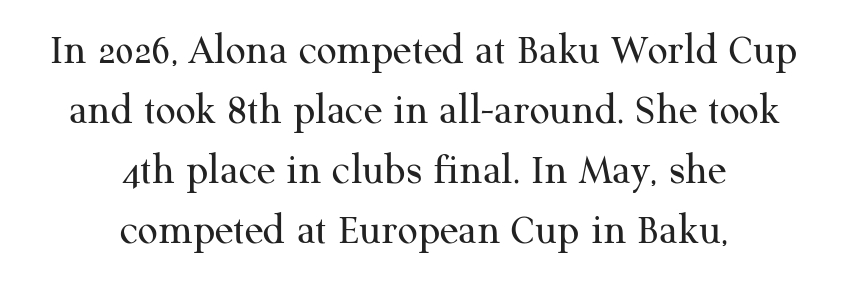
The image shows 44 px regular-weight serif type, upright; set centered, normal line spacing (1.36x), normal letter spacing, not underlined; medium stroke contrast and a medium x-height.
